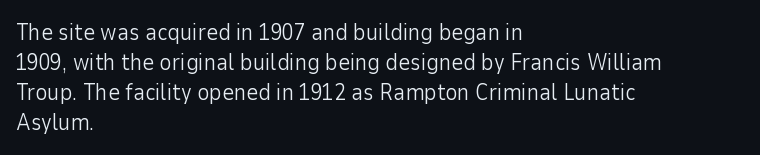
The image shows 23 px text type, upright; set left-aligned, normal line spacing (1.3x), normal letter spacing, not underlined.
